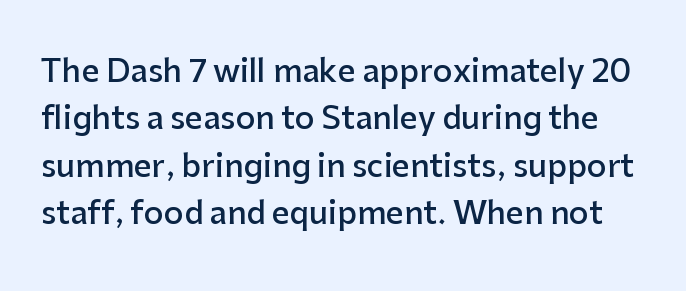
Q: Is the text bold? A: Semi-bold.
Q: Is the text italic (slanted)? A: No, it is upright.
Q: Is the typeface a serif or a sans-serif typeface? A: Sans-serif.
Q: Is the text underlined? A: No.
Q: Is the spacing between letters normal or unusually wide? A: Normal.
Q: Is the spacing between lines tight, normal or loose? A: Normal.
Q: Width (condensed, normal, or wide)? A: Normal.
Q: Stroke contrast? A: Low.
Q: x-height? A: Medium.
Q: Monospaced? A: No.
